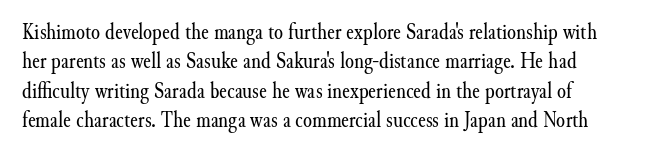
Check under the words: just untouched page. Is the type heavy? It reads as light-to-regular instead. The face used here is rendered with its standard letterfit. Normally led — the rows are evenly, conventionally spaced. Every character sits straight up, as roman type does.
